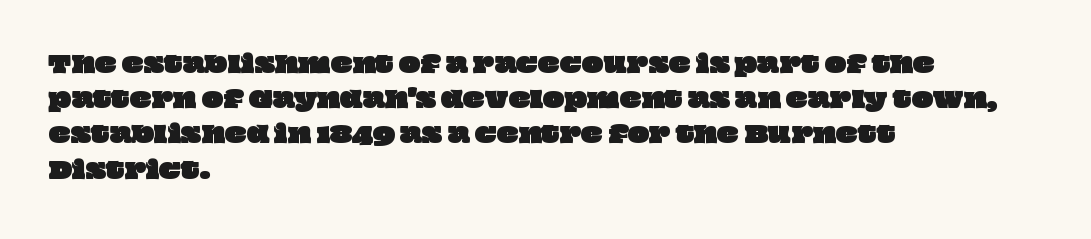
{"underline": "no", "align": "left", "line_spacing": "normal", "line_spacing_ratio": 1.53, "letter_spacing": "normal", "letter_spacing_em": 0.0, "glyph_px": 23}
